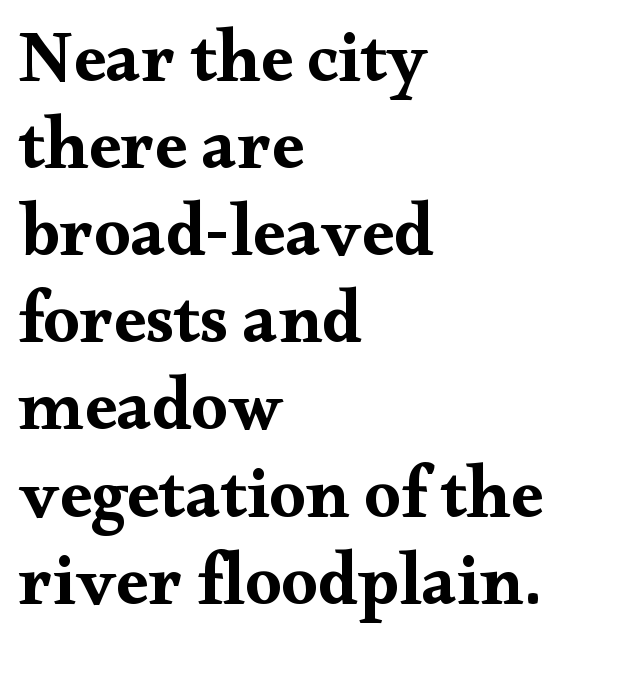
{"serif": "yes", "italic": "no", "bold": "yes", "weight": "bold", "width": "wide", "stroke_contrast": "medium", "x_height": "small", "monospaced": "no", "underline": "no", "align": "left", "line_spacing_ratio": 1.21, "letter_spacing": "normal", "letter_spacing_em": 0.0, "glyph_px": 72}
